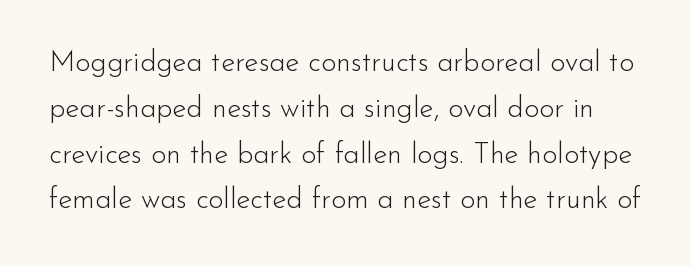
Leading: standard. This rendering leaves character spacing at its baseline value. The rendering uses natural spacing where letterforms have individual widths. The specimen reads as upright at a glance.
